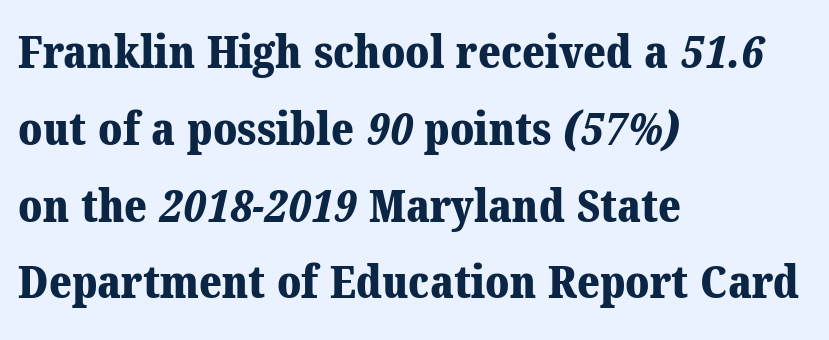
{"serif": "yes", "bold": "yes", "weight": "bold", "width": "normal", "stroke_contrast": "medium", "x_height": "medium", "monospaced": "no", "underline": "no", "align": "left", "line_spacing": "normal", "line_spacing_ratio": 1.67, "letter_spacing": "normal", "letter_spacing_em": 0.0, "glyph_px": 46}
